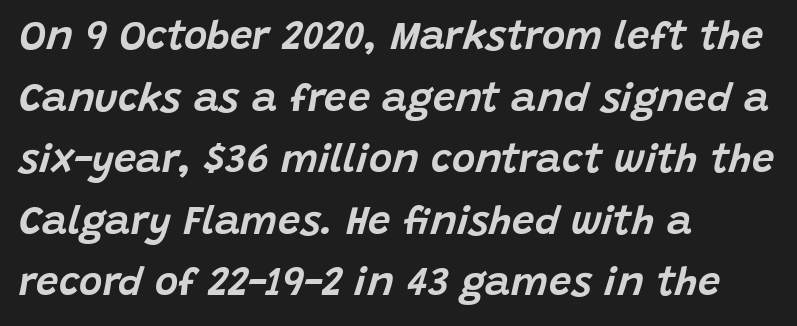
Plain, unruled lines of type. One-word summary of the alignment: left. A typesetter would call this proportional, since set widths differ per character. This rendering leaves character spacing at its baseline value.
